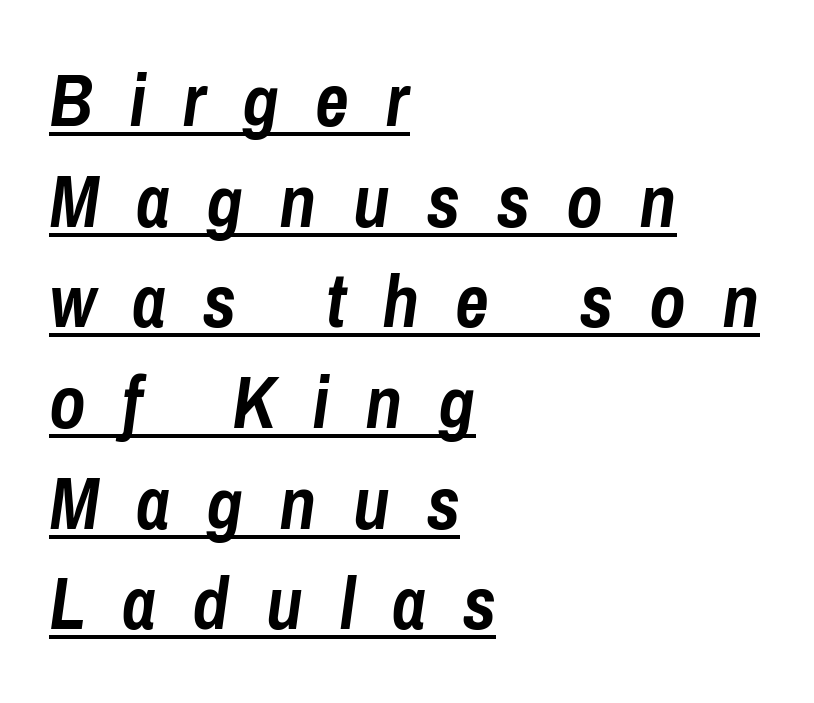
The image shows 74 px semibold, condensed type, italic (leaning right); set left-aligned, normal line spacing (1.36x), unusually wide letter spacing (+0.49 em), underlined; low stroke contrast and a medium x-height.
